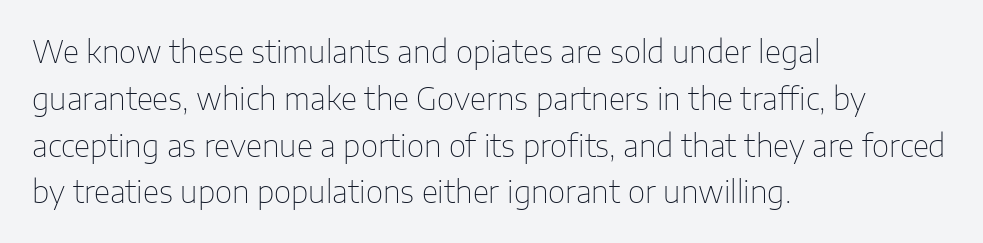
{"serif": "no", "italic": "no", "bold": "no", "weight": "thin", "width": "normal", "stroke_contrast": "low", "x_height": "medium", "monospaced": "no", "underline": "no", "align": "left", "line_spacing": "normal", "line_spacing_ratio": 1.56, "letter_spacing": "normal", "letter_spacing_em": 0.0, "glyph_px": 30}
